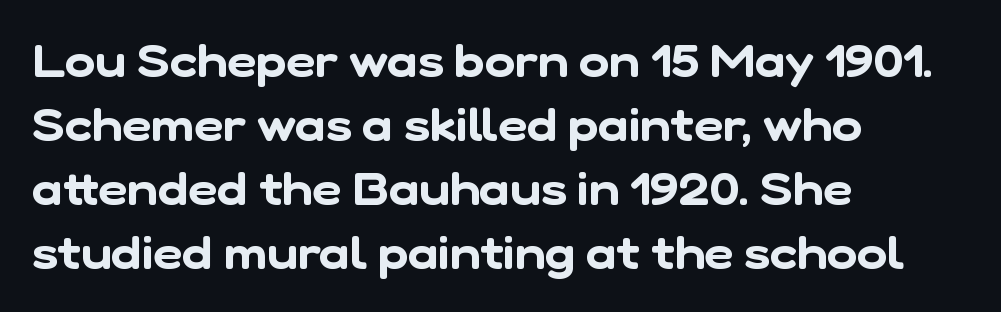
The image shows 46 px sans-serif type; set left-aligned, normal line spacing (1.39x), normal letter spacing, not underlined; low stroke contrast and a medium x-height.
